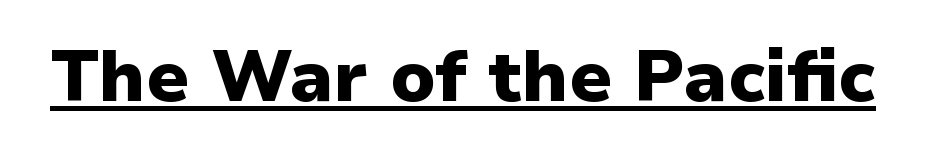
The rendered words wear a rule along their underside. Is there any slant? The stems are plumb. This sample uses a sans-serif face. The letters sit at their default tracking, neither squeezed nor spread. Each letter keeps its own natural width here, so spacing adapts to shape.
